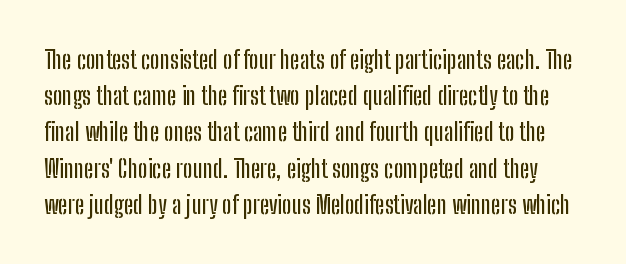
Q: Is the text italic (slanted)? A: No, it is upright.
Q: Is the text underlined? A: No.
Q: Is the spacing between letters normal or unusually wide? A: Normal.
Q: Is the spacing between lines tight, normal or loose? A: Normal.
